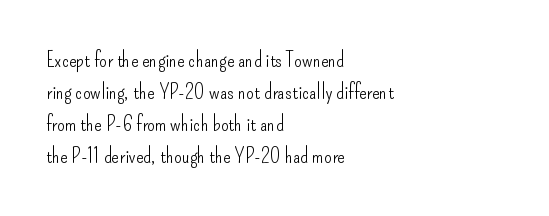
Q: Is the text bold? A: No.
Q: Is the text italic (slanted)? A: No, it is upright.
Q: Is the text underlined? A: No.
Q: How is the paragraph aligned? A: Left-aligned.
Q: Is the spacing between letters normal or unusually wide? A: Normal.
Q: Is the spacing between lines tight, normal or loose? A: Normal.
